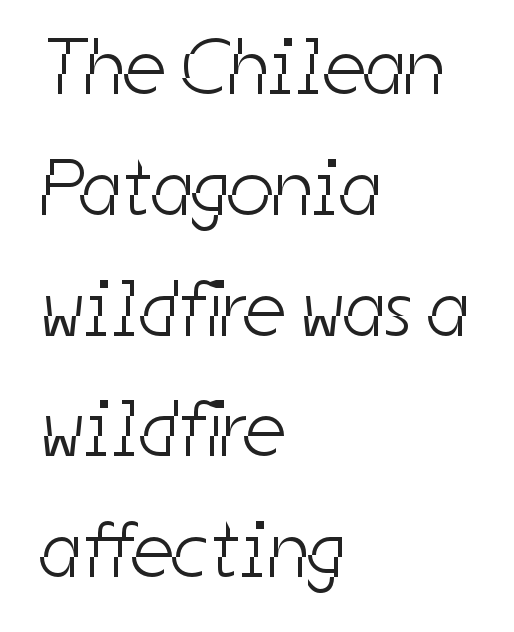
{"serif": "no", "bold": "no", "weight": "light", "width": "condensed", "stroke_contrast": "low", "x_height": "medium", "monospaced": "no", "underline": "no", "align": "left", "line_spacing": "normal", "line_spacing_ratio": 1.51, "letter_spacing": "normal", "letter_spacing_em": 0.0, "glyph_px": 80}
